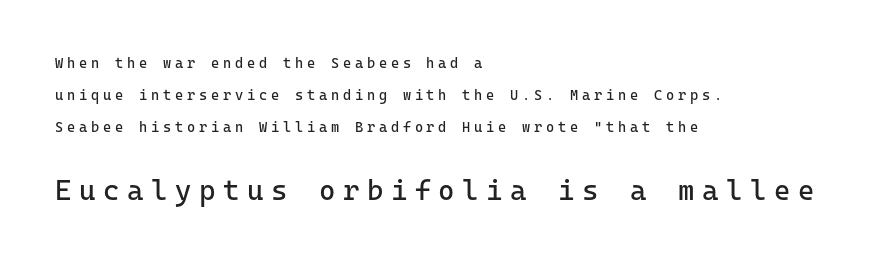
{"serif": "no", "italic": "no", "bold": "no", "weight": "regular", "width": "normal", "stroke_contrast": "low", "x_height": "medium", "monospaced": "yes", "underline": "no", "align": "left", "line_spacing": "loose", "line_spacing_ratio": 2.3, "letter_spacing": "wide", "letter_spacing_em": 0.27, "larger_block": "second", "size_ratio": 2.0, "glyph_px": 28}
